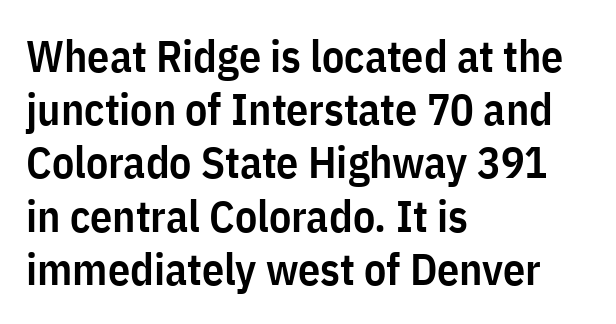
The image shows 44 px semibold, condensed sans-serif type, upright; set left-aligned, line spacing 1.21x, normal letter spacing, not underlined; low stroke contrast and a medium x-height.
